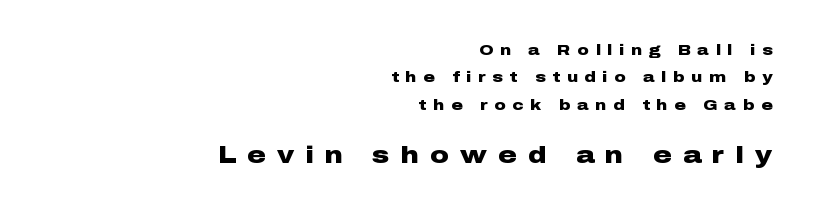
{"italic": "no", "bold": "yes", "underline": "no", "align": "right", "line_spacing": "loose", "line_spacing_ratio": 1.95, "letter_spacing": "wide", "letter_spacing_em": 0.49, "larger_block": "second", "size_ratio": 1.64, "glyph_px": 23}
